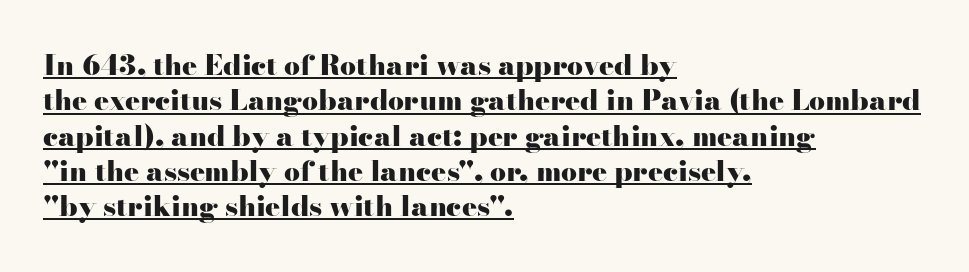
The image shows 28 px heavy, wide serif type, upright; set left-aligned, normal line spacing (1.26x), normal letter spacing, underlined; high stroke contrast and a small x-height.
